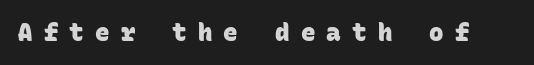
The image shows 24 px bold type; set unusually wide letter spacing (+0.47 em), not underlined.
